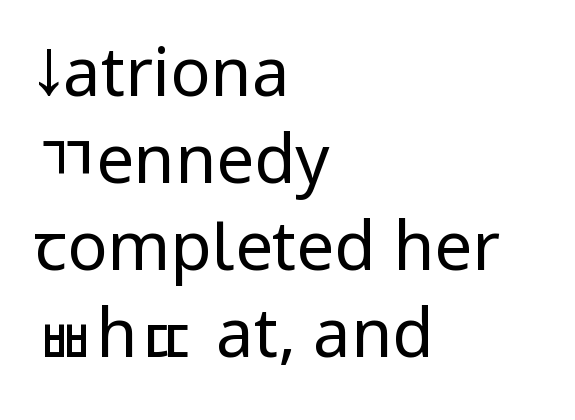
The image shows 67 px regular-weight, condensed sans-serif type, upright; set left-aligned, normal line spacing (1.3x), normal letter spacing, not underlined; low stroke contrast and a large x-height.
